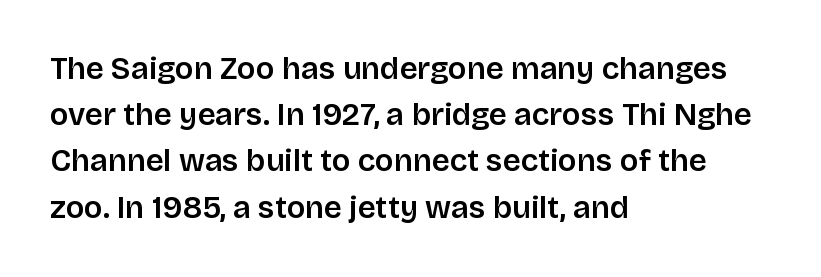
This rendering leaves character spacing at its baseline value. Note: no serifs on the glyphs. These lines were composed using upright roman letters. Here the designer chose a conventional face with non-uniform glyph widths. The glyphs are unaccompanied by any horizontal stroke below them. This sample keeps an unexceptional amount of space between lines.
